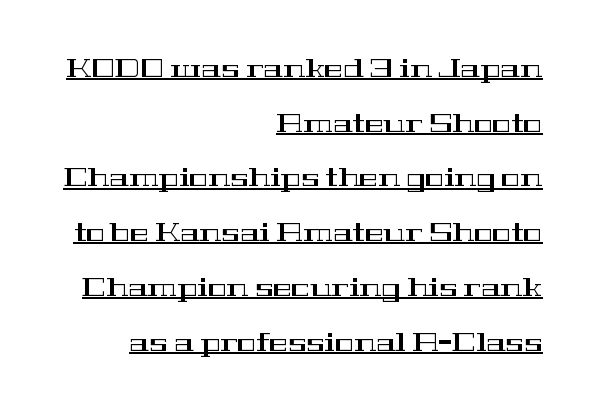
The image shows 25 px text type, upright; set right-aligned, loose line spacing (2.19x), normal letter spacing, underlined.
